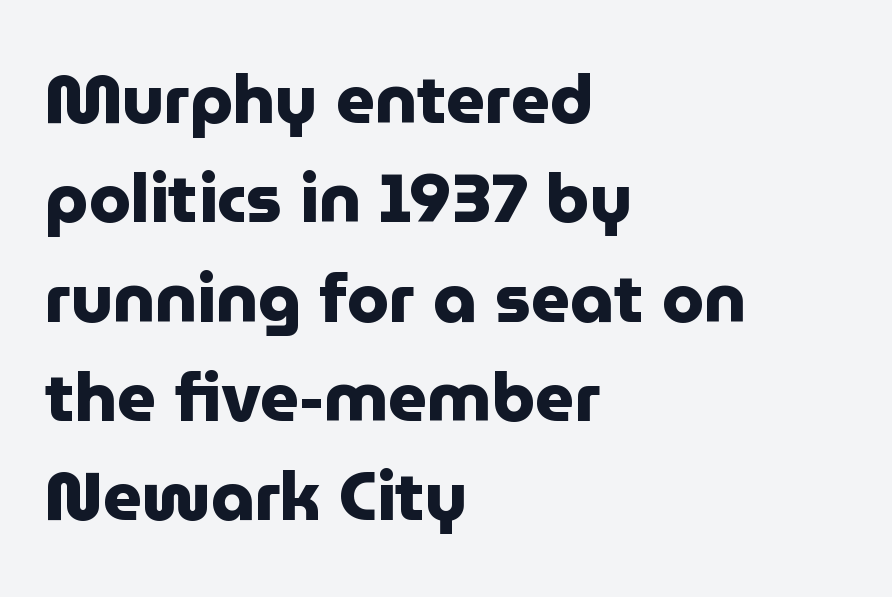
One glance says typical: line gaps are just what's usual. The horizontal fit of the characters is conventional and even. Proportional: the letters do not fall into vertical columns. Regarding serifs, this sample does without them.
